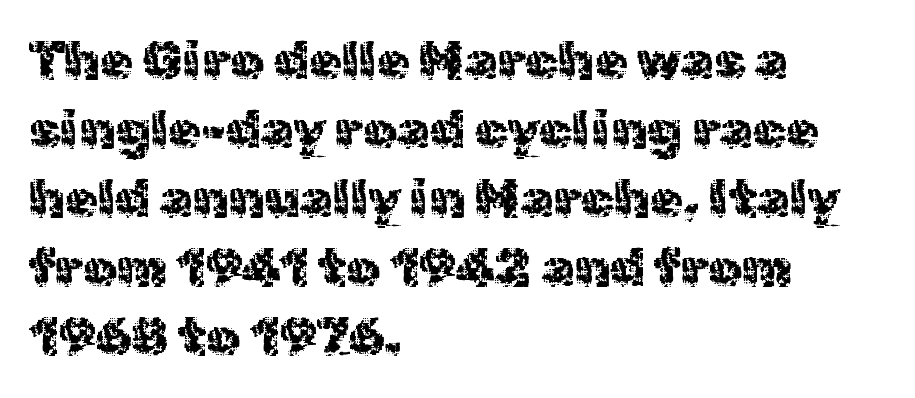
The image shows 53 px regular-weight sans-serif type, upright; set left-aligned, normal line spacing (1.3x), normal letter spacing, not underlined; a medium x-height.
